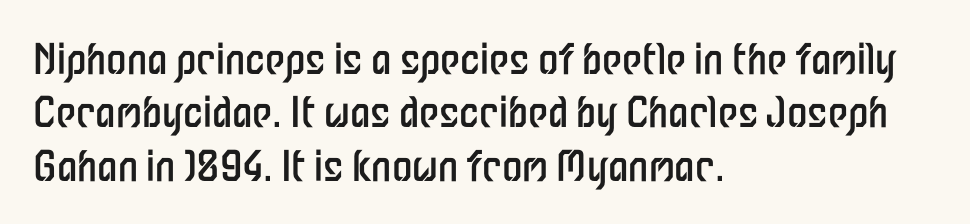
The image shows 41 px regular-weight, condensed sans-serif type, upright; set left-aligned, normal line spacing (1.3x), normal letter spacing, not underlined; low stroke contrast and a medium x-height.
